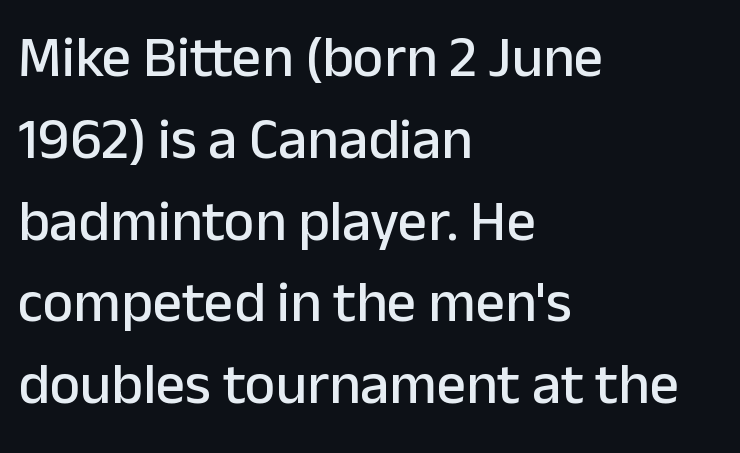
Line starts are locked; line ends wander. Any mark beneath the type? The region is blank. This sample keeps an unexceptional amount of space between lines. The gaps between neighbouring characters are ordinary and unremarkable. A typesetter would call this proportional, since set widths differ per character.
